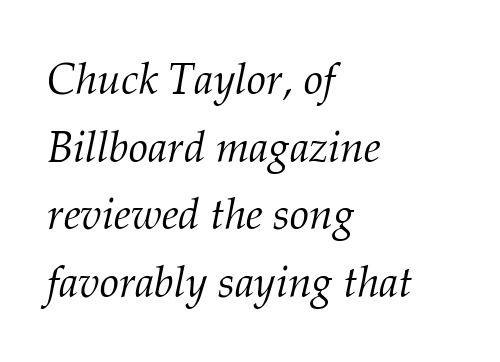
Q: Is the text bold? A: No.
Q: Is the text italic (slanted)? A: Yes, it leans right by about 12 degrees.
Q: Is the typeface a serif or a sans-serif typeface? A: Serif.
Q: Is the text underlined? A: No.
Q: How is the paragraph aligned? A: Left-aligned.
Q: Is the spacing between letters normal or unusually wide? A: Normal.
Q: Is the spacing between lines tight, normal or loose? A: Normal.
Q: Width (condensed, normal, or wide)? A: Normal.
Q: Stroke contrast? A: Medium.
Q: x-height? A: Medium.
Q: Monospaced? A: No.
